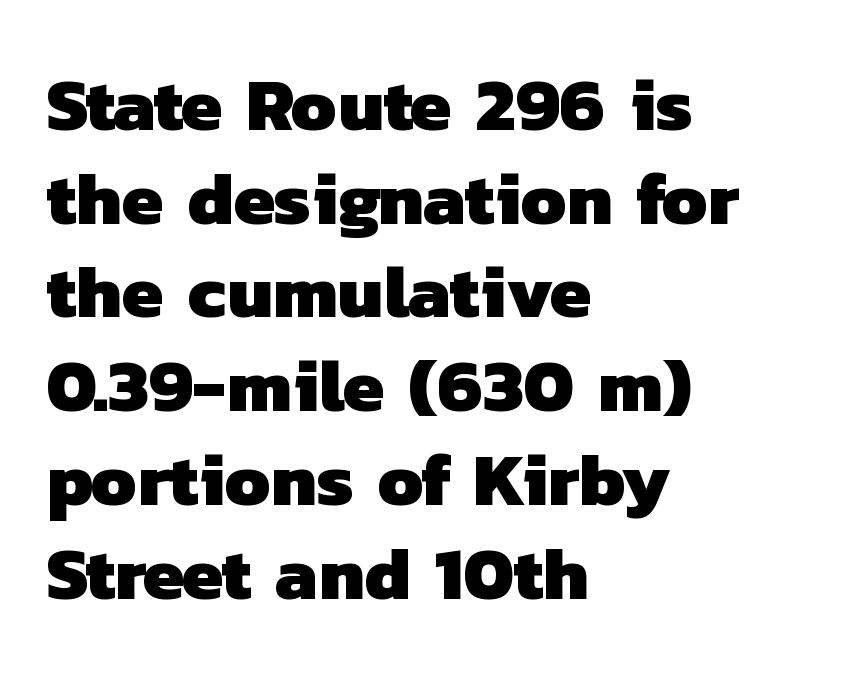
{"serif": "no", "bold": "yes", "weight": "heavy", "width": "normal", "stroke_contrast": "low", "x_height": "medium", "monospaced": "no", "underline": "no", "align": "left", "line_spacing": "normal", "line_spacing_ratio": 1.25, "letter_spacing": "normal", "letter_spacing_em": 0.0, "glyph_px": 75}
